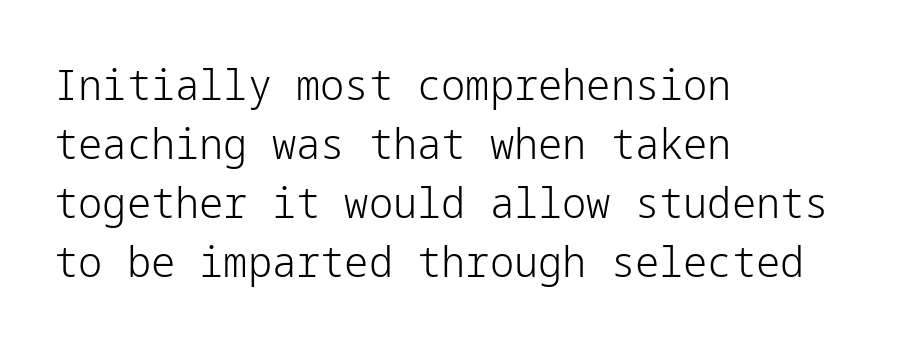
The image shows 43 px light sans-serif type, upright; set left-aligned, normal line spacing (1.37x), normal letter spacing, not underlined; low stroke contrast and a medium x-height.
